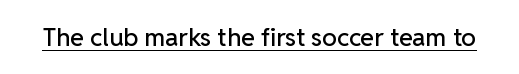
{"italic": "no", "underline": "yes", "letter_spacing": "normal", "letter_spacing_em": 0.0, "glyph_px": 25}
